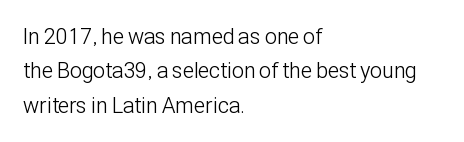
The specimen reads as upright at a glance. Is the stroke heavy? The answer is a plain regular-or-lighter. Clear beneath every line of the passage. Notice how descenders clear the ascenders below comfortably — that's standard leading.
